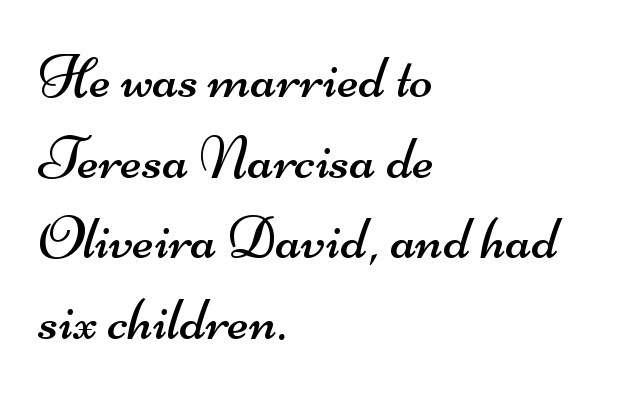
Is the letter spacing exaggerated? No — it looks like the ordinary default. Weight: in the light-to-regular range. Typeset ragged right — the left edge is the straight one. Grotesque or geometric, the face here clearly has no serifs.
